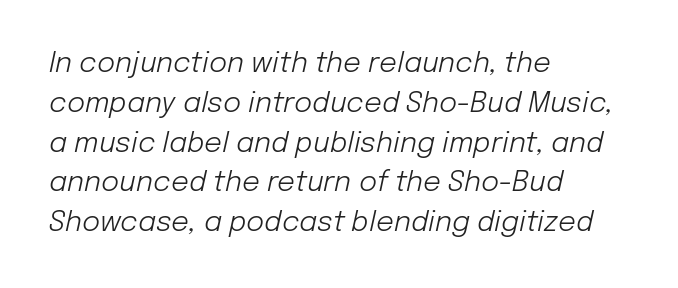
The image shows 28 px light type, italic (leaning right); set left-aligned, normal line spacing (1.42x), normal letter spacing, not underlined; low stroke contrast and a medium x-height.
